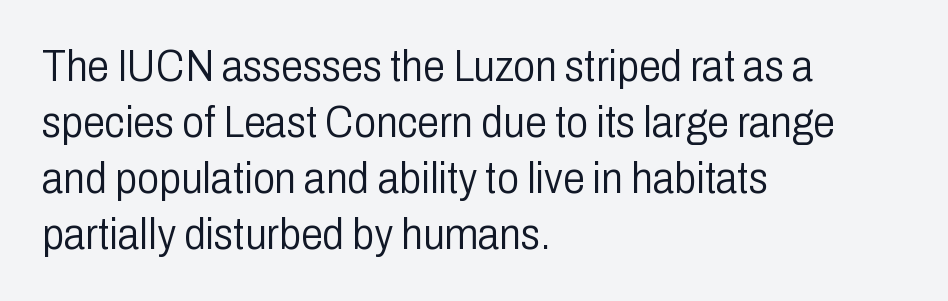
The image shows 44 px light, condensed sans-serif type, upright; set left-aligned, normal line spacing (1.27x), normal letter spacing, not underlined; low stroke contrast and a medium x-height.
